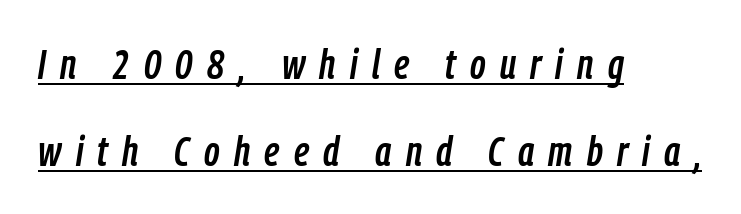
{"italic": "yes", "lean": "right", "slant_degrees": 9, "width": "condensed", "stroke_contrast": "low", "x_height": "medium", "monospaced": "no", "underline": "yes", "align": "left", "line_spacing": "loose", "line_spacing_ratio": 2.07, "letter_spacing": "wide", "letter_spacing_em": 0.34, "glyph_px": 42}
